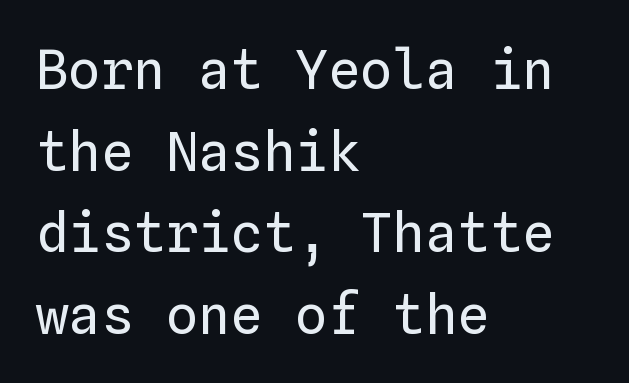
The rows are spaced the way most documents space them. The typeface has the unassuming heft of standard copy or less. Fixed-width glyphs throughout — classic coding-font behaviour. The strip under each line holds only bare page. In CSS terms this would be text-align: left.
